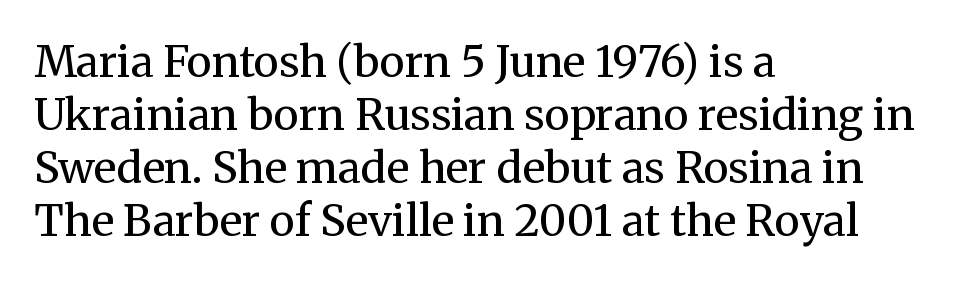
Heaviness? Minimal to ordinary, like unemphasized prose. Plain, unruled lines of type. The letters stand upright; this is a roman face. The passage shown is typed in a proportional face where columns would drift.
